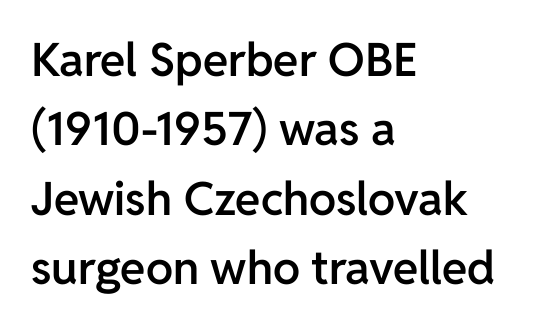
Q: Is the text bold? A: Semi-bold.
Q: Is the text italic (slanted)? A: No, it is upright.
Q: Is the typeface a serif or a sans-serif typeface? A: Sans-serif.
Q: Is the text underlined? A: No.
Q: How is the paragraph aligned? A: Left-aligned.
Q: Is the spacing between letters normal or unusually wide? A: Normal.
Q: Is the spacing between lines tight, normal or loose? A: Normal.
Q: Width (condensed, normal, or wide)? A: Normal.
Q: Stroke contrast? A: Low.
Q: x-height? A: Medium.
Q: Monospaced? A: No.
